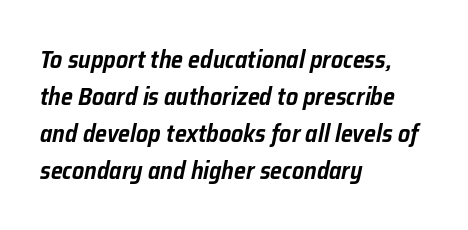
{"italic": "yes", "lean": "right", "slant_degrees": 12, "underline": "no", "align": "left", "line_spacing": "normal", "line_spacing_ratio": 1.54, "letter_spacing": "normal", "letter_spacing_em": 0.0, "glyph_px": 24}
